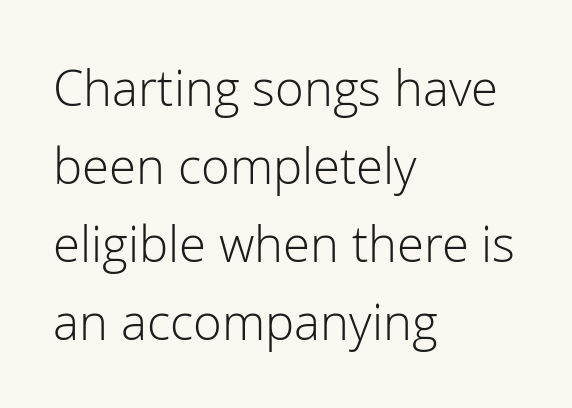
Letterform terminals end flat and unadorned throughout the passage. The setting favours the left margin, as ordinary paragraphs usually do. Nope, not italic — everything's standing straight. Varying glyph widths throughout — classic text-font behaviour. These lines keep a tight, regular rhythm from letter to letter. Vertical stems look standard width or narrower in stroke.
